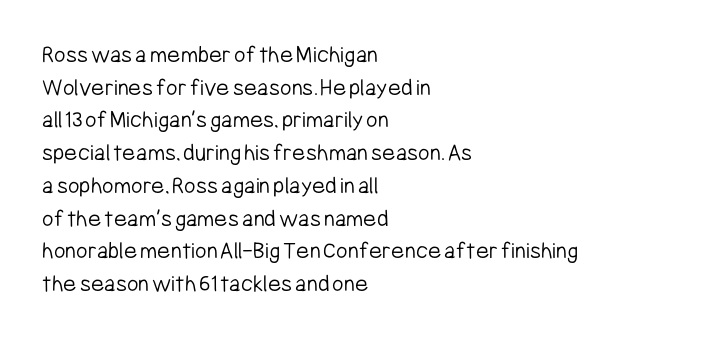
{"italic": "no", "bold": "no", "underline": "no", "align": "left", "line_spacing": "normal", "line_spacing_ratio": 1.31, "letter_spacing": "normal", "letter_spacing_em": 0.0, "glyph_px": 25}
